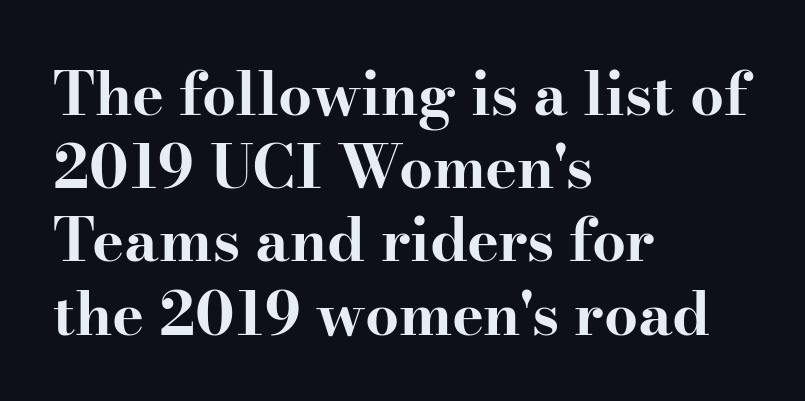
No italicization has been applied; the sample stays upright. The words here are not underlined. Caption: standard tracking, unaltered. A typesetter would call this proportional, since set widths differ per character.
